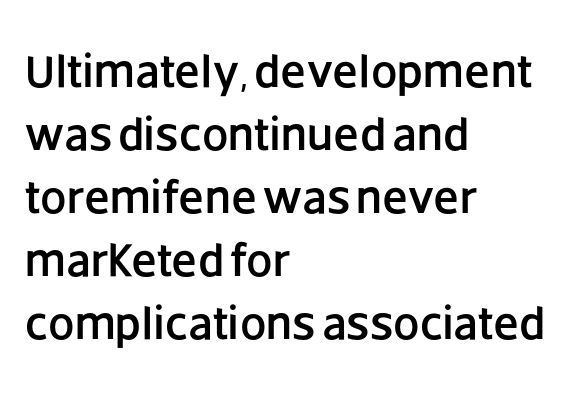
The rendering uses natural spacing where letterforms have individual widths. The letters stand straight up with perfectly vertical stems. Honestly, the letter spacing is just normal — you wouldn't notice it. Stroke terminals: plain, sans-serif. Only glyphs here, with clear space below each row.
